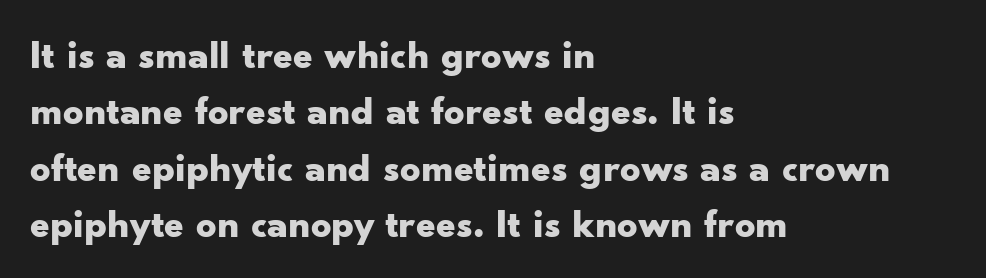
{"serif": "no", "italic": "no", "bold": "yes", "weight": "bold", "width": "wide", "stroke_contrast": "low", "x_height": "small", "monospaced": "no", "underline": "no", "align": "left", "line_spacing": "normal", "line_spacing_ratio": 1.41, "letter_spacing": "normal", "letter_spacing_em": 0.0, "glyph_px": 40}
